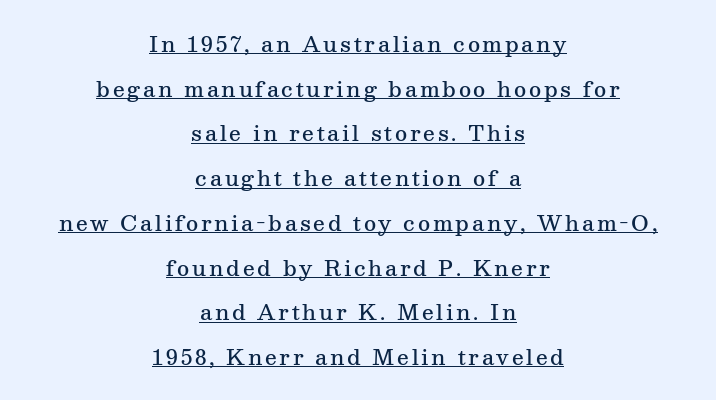
Q: Is the text bold? A: Semi-bold.
Q: Is the text italic (slanted)? A: No, it is upright.
Q: Is the text underlined? A: Yes.
Q: How is the paragraph aligned? A: Centered.
Q: Is the spacing between lines tight, normal or loose? A: Loose.
